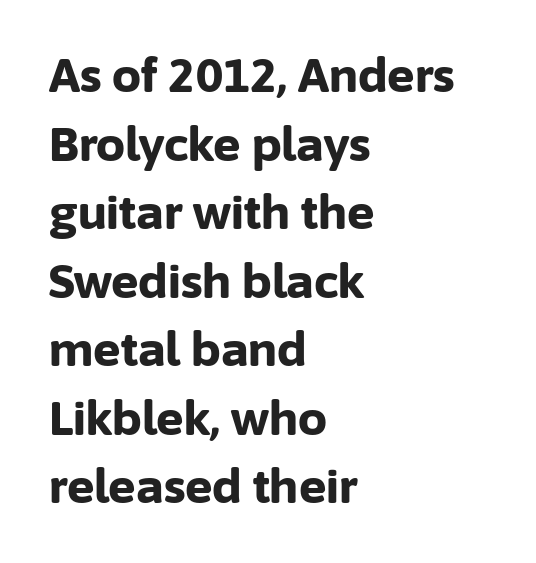
{"serif": "no", "italic": "no", "bold": "yes", "weight": "bold", "width": "normal", "stroke_contrast": "low", "x_height": "medium", "monospaced": "no", "underline": "no", "align": "left", "line_spacing": "normal", "line_spacing_ratio": 1.49, "letter_spacing": "normal", "letter_spacing_em": 0.0, "glyph_px": 46}
